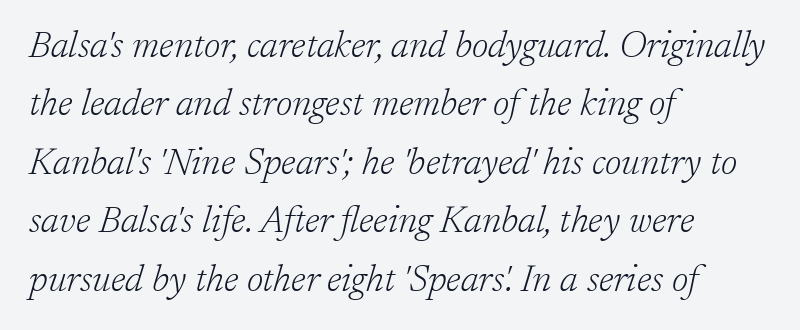
The image shows 37 px light serif type, italic (leaning right); set left-aligned, normal line spacing (1.58x), normal letter spacing, not underlined; low stroke contrast and a medium x-height.
